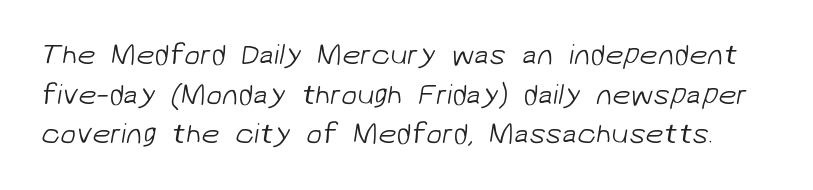
The image shows 29 px light sans-serif type; set normal line spacing (1.37x), normal letter spacing, not underlined; low stroke contrast and a medium x-height.
